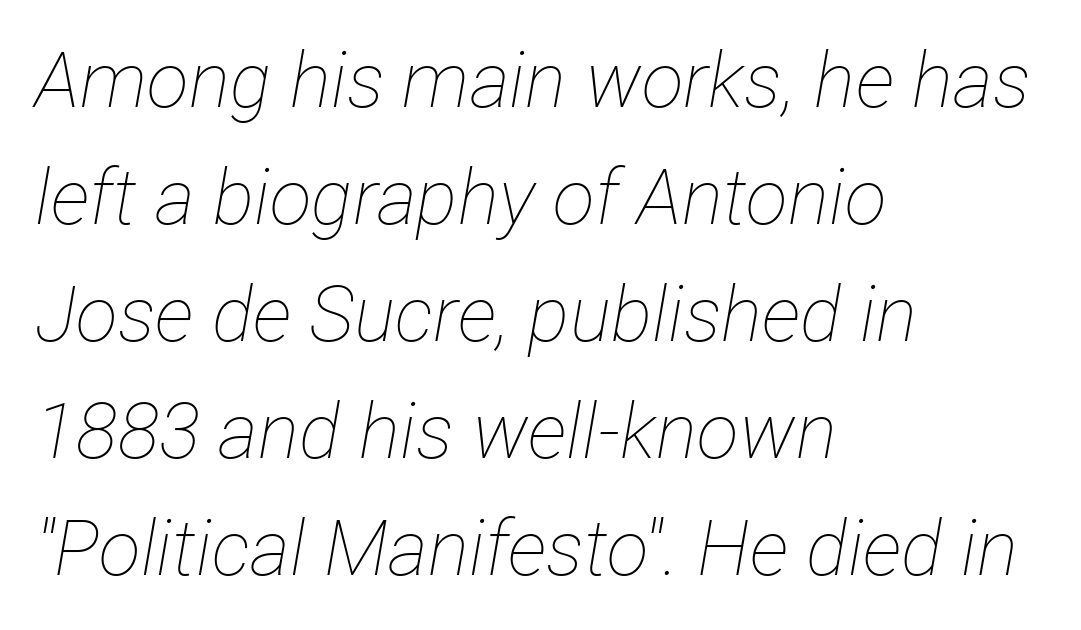
Spacing verdict: proportional, widths tailored to each character. The lines are quadded left. The baseline area is clear. Does the lettering tilt? It does — this is italic.
